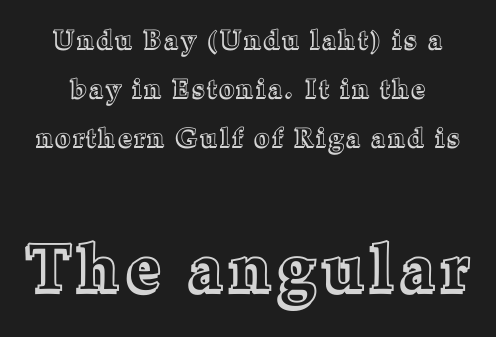
Q: Is the text italic (slanted)? A: No, it is upright.
Q: Is the text underlined? A: No.
Q: How is the paragraph aligned? A: Centered.
Q: Which block of text is set in a larger size, the first (top) or the second (bottom)? A: The second (bottom) one.
Q: Width (condensed, normal, or wide)? A: Normal.
Q: x-height? A: Medium.
Q: Monospaced? A: No.
